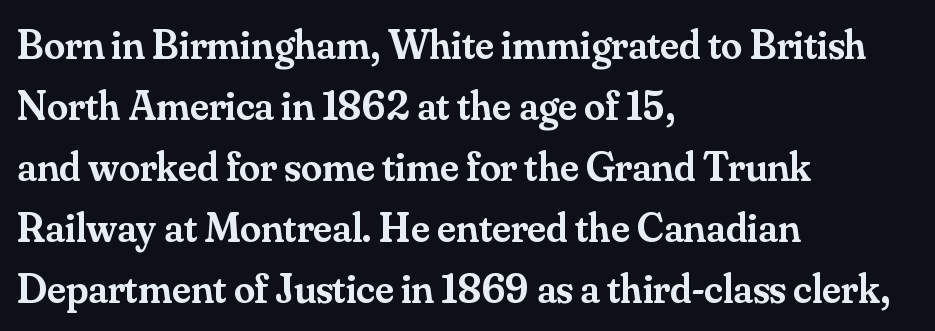
{"serif": "yes", "italic": "no", "bold": "semi", "weight": "semibold", "width": "normal", "stroke_contrast": "medium", "x_height": "small", "monospaced": "no", "underline": "no", "align": "left", "line_spacing": "normal", "line_spacing_ratio": 1.45, "letter_spacing": "normal", "letter_spacing_em": 0.0, "glyph_px": 42}
